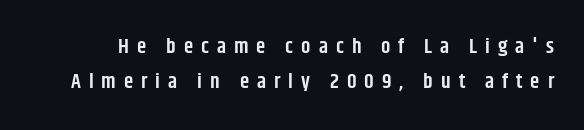
{"italic": "no", "bold": "semi", "underline": "no", "line_spacing": "normal", "line_spacing_ratio": 1.68, "letter_spacing": "wide", "letter_spacing_em": 0.38, "glyph_px": 21}
